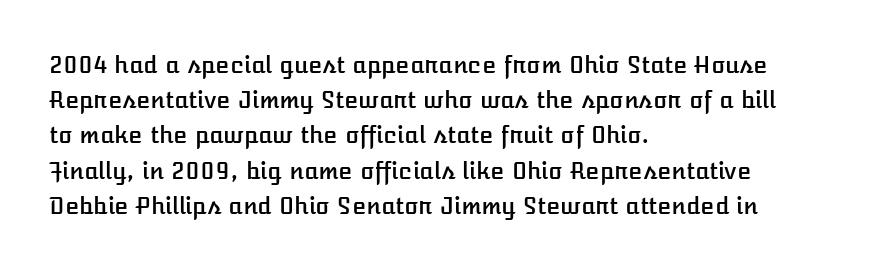
Q: Is the text italic (slanted)? A: No, it is upright.
Q: Is the text underlined? A: No.
Q: How is the paragraph aligned? A: Left-aligned.
Q: Is the spacing between letters normal or unusually wide? A: Normal.
Q: Is the spacing between lines tight, normal or loose? A: Normal.
